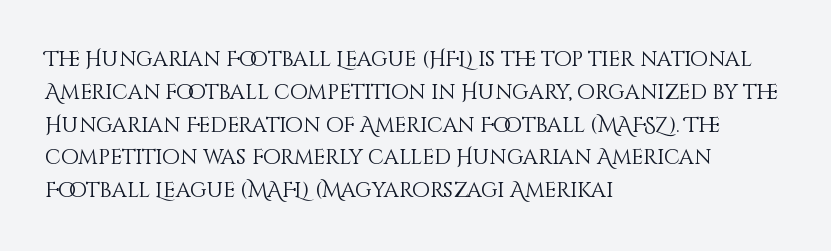
Q: Is the text bold? A: No.
Q: Is the text italic (slanted)? A: No, it is upright.
Q: Is the text underlined? A: No.
Q: How is the paragraph aligned? A: Left-aligned.
Q: Is the spacing between letters normal or unusually wide? A: Normal.
Q: Is the spacing between lines tight, normal or loose? A: Normal.
